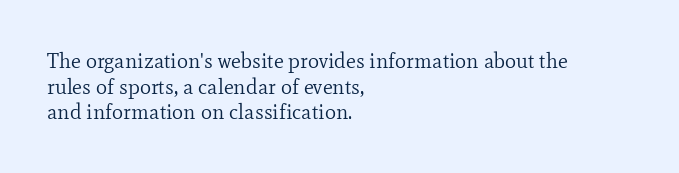
Q: Is the text bold? A: No.
Q: Is the text italic (slanted)? A: No, it is upright.
Q: Is the text underlined? A: No.
Q: How is the paragraph aligned? A: Left-aligned.
Q: Is the spacing between letters normal or unusually wide? A: Normal.
